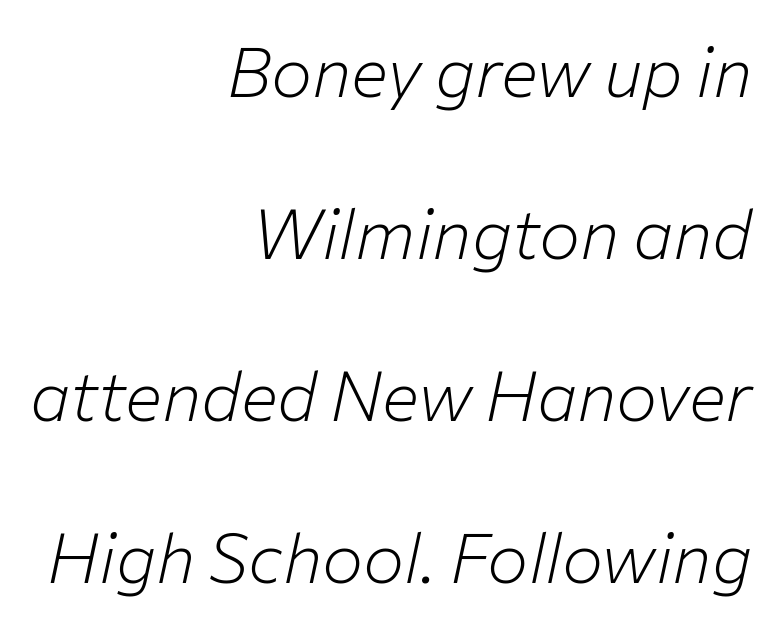
Q: Is the text bold? A: No.
Q: Is the text italic (slanted)? A: Yes, it leans right by about 12 degrees.
Q: Is the text underlined? A: No.
Q: How is the paragraph aligned? A: Right-aligned.
Q: Is the spacing between letters normal or unusually wide? A: Normal.
Q: Is the spacing between lines tight, normal or loose? A: Loose.
Q: Width (condensed, normal, or wide)? A: Normal.
Q: Stroke contrast? A: Low.
Q: x-height? A: Medium.
Q: Monospaced? A: No.
